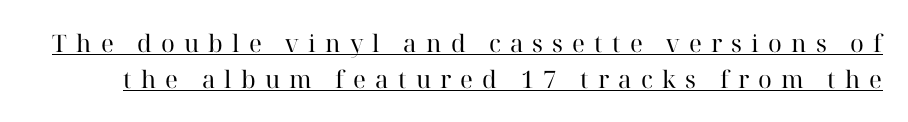
{"italic": "no", "bold": "no", "underline": "yes", "line_spacing": "normal", "line_spacing_ratio": 1.5, "letter_spacing": "wide", "letter_spacing_em": 0.38, "glyph_px": 24}
